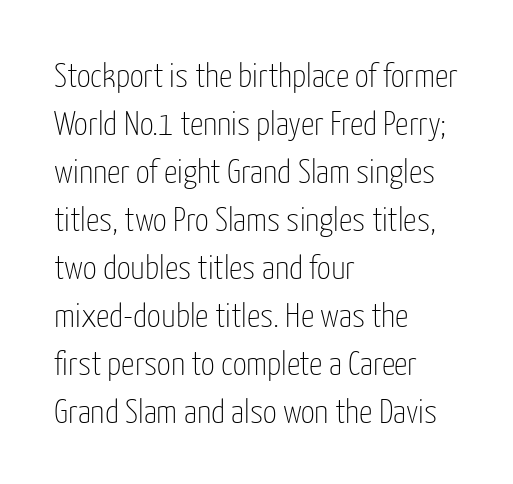
Lines of text with bare space underneath. Every character sits straight up, as roman type does. These lines are rendered in a variable-pitch font. Default kerning and tracking; the words read as compact shapes. A quiet, ordinary-to-light weight characterises the typeface.
